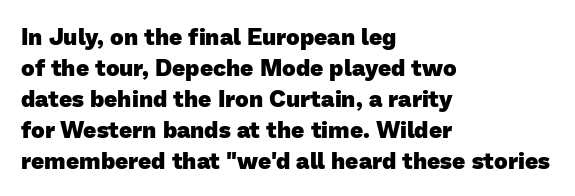
The image shows 23 px bold type; set left-aligned, normal line spacing (1.35x), normal letter spacing, not underlined.
